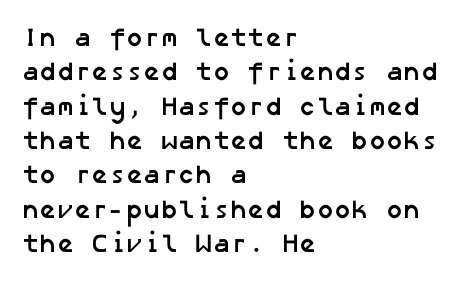
Q: Is the text bold? A: Yes.
Q: Is the text underlined? A: No.
Q: How is the paragraph aligned? A: Left-aligned.
Q: Is the spacing between letters normal or unusually wide? A: Normal.
Q: Is the spacing between lines tight, normal or loose? A: Normal.
